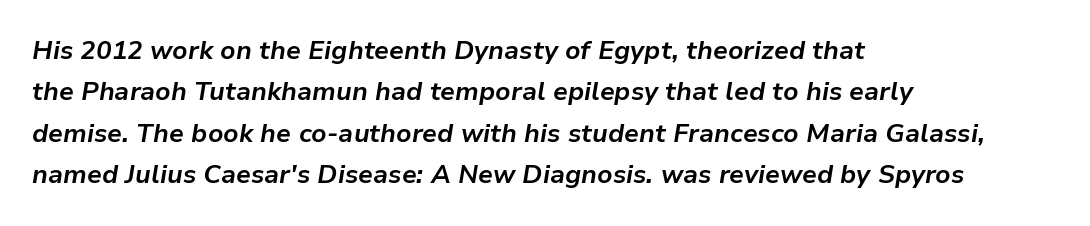
The compositor pushed each line to the left boundary. The passage shown stacks its lines at a standard gap. Caption: bold face, heavy strokes. The rendering applies a slant to the glyphs.
